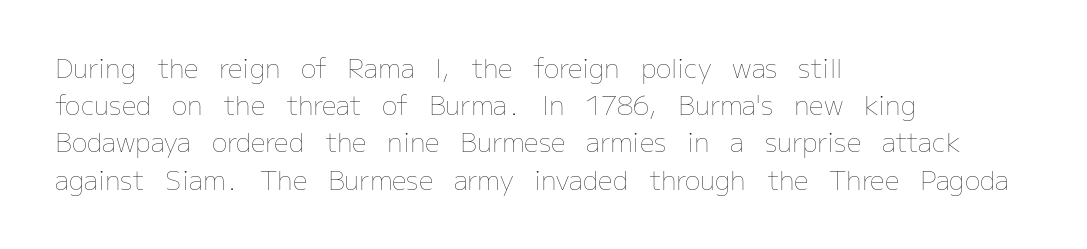
{"italic": "no", "bold": "no", "underline": "no", "align": "left", "line_spacing": "normal", "line_spacing_ratio": 1.43, "letter_spacing": "normal", "letter_spacing_em": 0.0, "glyph_px": 26}
